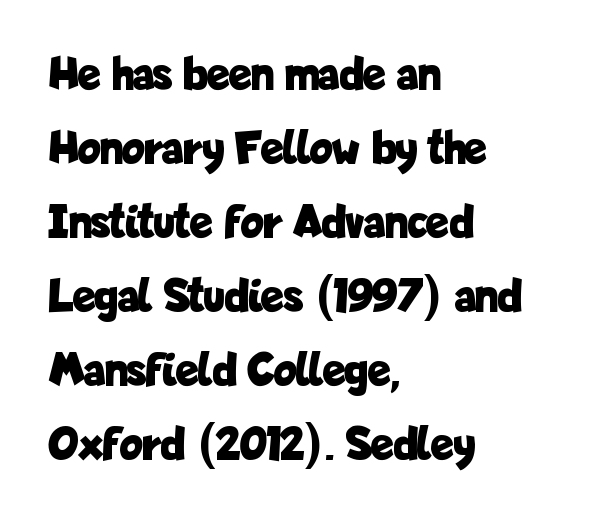
The image shows 48 px bold, condensed sans-serif type, upright; set left-aligned, normal line spacing (1.54x), normal letter spacing, not underlined; low stroke contrast and a medium x-height.
